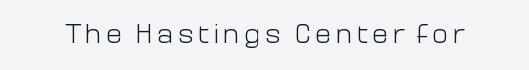
{"serif": "no", "italic": "no", "bold": "no", "weight": "light", "width": "normal", "stroke_contrast": "low", "x_height": "medium", "monospaced": "no", "underline": "no", "glyph_px": 28}
